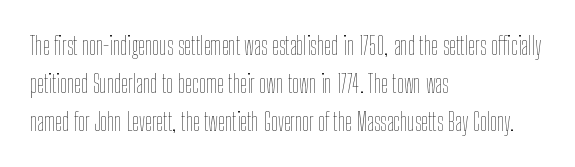
The font's upright variant was chosen for this text. The specimen omits any rule beneath the text block's lines. All the whitespace from short lines collects on the right. Tracking here is standard; glyphs follow each other at the usual distance.
